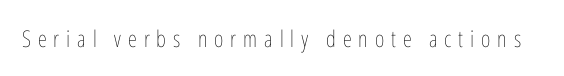
{"italic": "no", "bold": "no", "underline": "no", "letter_spacing": "wide", "letter_spacing_em": 0.3, "glyph_px": 23}
